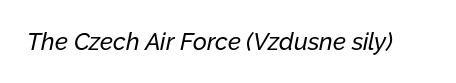
Is the letter spacing exaggerated? No — it looks like the ordinary default. The words here are not underlined. Every character sits at an angle, as italics do.
